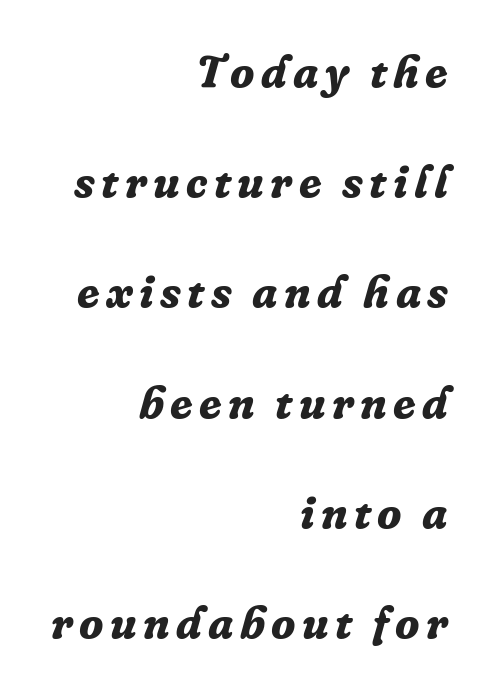
{"serif": "yes", "italic": "yes", "lean": "right", "slant_degrees": 16, "bold": "yes", "weight": "bold", "width": "normal", "stroke_contrast": "low", "x_height": "medium", "monospaced": "no", "underline": "no", "align": "right", "line_spacing": "loose", "line_spacing_ratio": 2.45, "glyph_px": 45}
